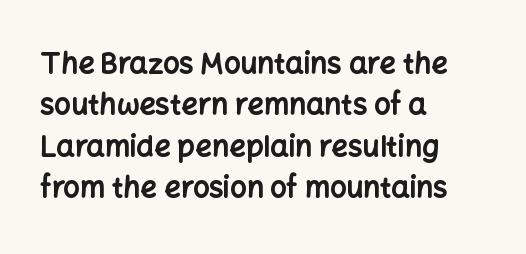
Q: Is the text bold? A: Yes.
Q: Is the text italic (slanted)? A: No, it is upright.
Q: Is the typeface a serif or a sans-serif typeface? A: Sans-serif.
Q: Is the text underlined? A: No.
Q: How is the paragraph aligned? A: Left-aligned.
Q: Is the spacing between letters normal or unusually wide? A: Normal.
Q: Is the spacing between lines tight, normal or loose? A: Normal.
Q: Width (condensed, normal, or wide)? A: Normal.
Q: Stroke contrast? A: Low.
Q: x-height? A: Medium.
Q: Monospaced? A: No.
